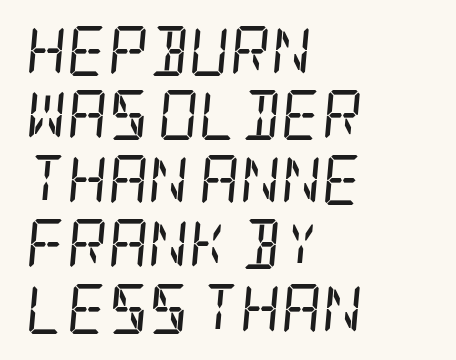
Q: Is the text bold? A: No.
Q: Is the text italic (slanted)? A: Yes, it leans right by about 5 degrees.
Q: Is the typeface a serif or a sans-serif typeface? A: Serif.
Q: Is the text underlined? A: No.
Q: How is the paragraph aligned? A: Left-aligned.
Q: Is the spacing between letters normal or unusually wide? A: Normal.
Q: Is the spacing between lines tight, normal or loose? A: Normal.
Q: Width (condensed, normal, or wide)? A: Condensed.
Q: Stroke contrast? A: Low.
Q: x-height? A: Large.
